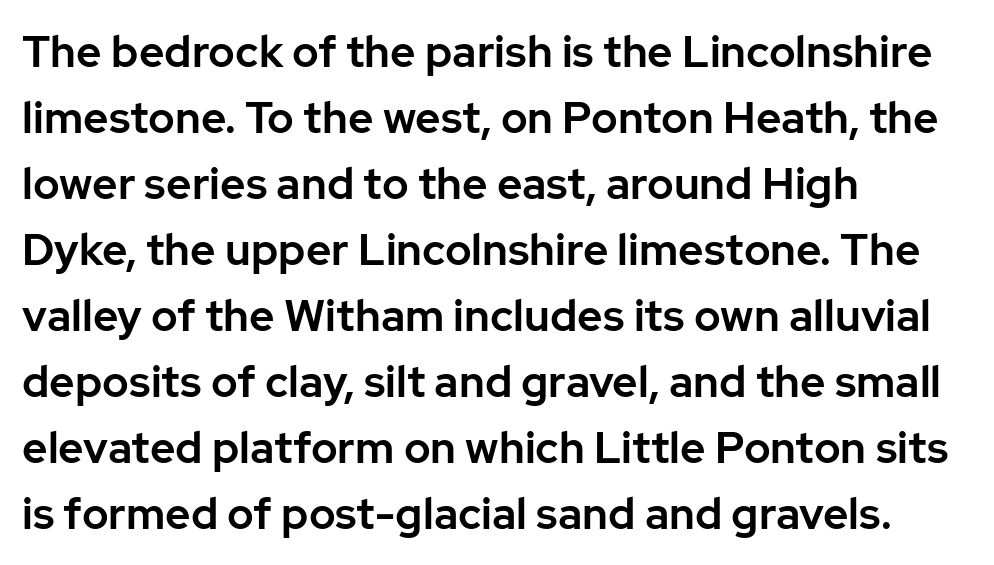
Note the varied advance widths — an 'i' is clearly narrower than an 'm'. This rendering leaves character spacing at its baseline value. Does the type have serifs? No, each stem ends abruptly. Regular leading. A classic flush-left, rag-right setting is used for this passage. If you drew a line through each stem, it would be perfectly vertical.
